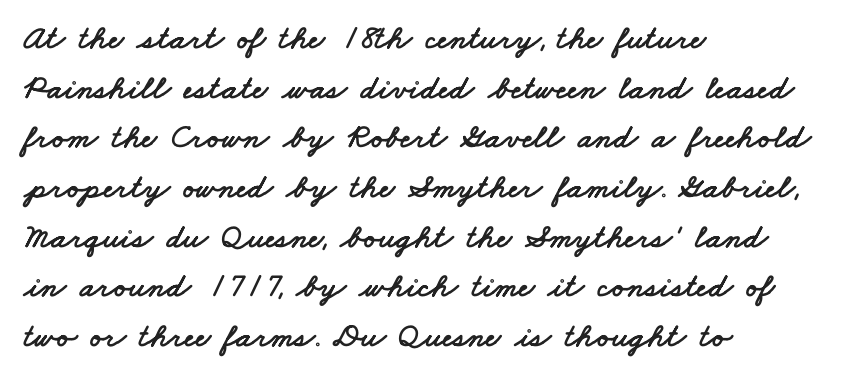
Q: Is the typeface a serif or a sans-serif typeface? A: Sans-serif.
Q: Is the text underlined? A: No.
Q: How is the paragraph aligned? A: Left-aligned.
Q: Is the spacing between letters normal or unusually wide? A: Normal.
Q: Is the spacing between lines tight, normal or loose? A: Normal.
Q: Width (condensed, normal, or wide)? A: Wide.
Q: Stroke contrast? A: Low.
Q: x-height? A: Small.
Q: Monospaced? A: No.
